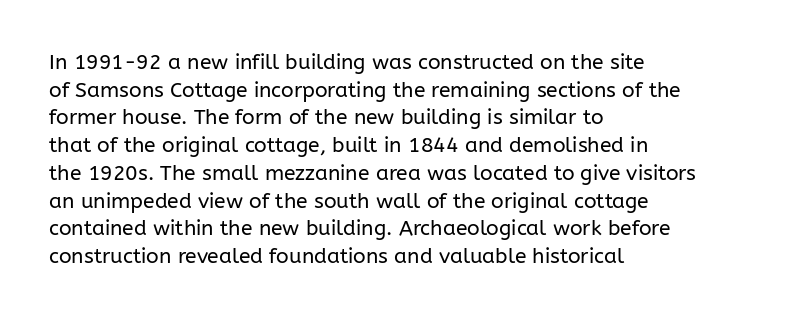
{"italic": "no", "bold": "no", "underline": "no", "align": "left", "line_spacing": "normal", "line_spacing_ratio": 1.32, "letter_spacing": "normal", "letter_spacing_em": 0.0, "glyph_px": 21}
